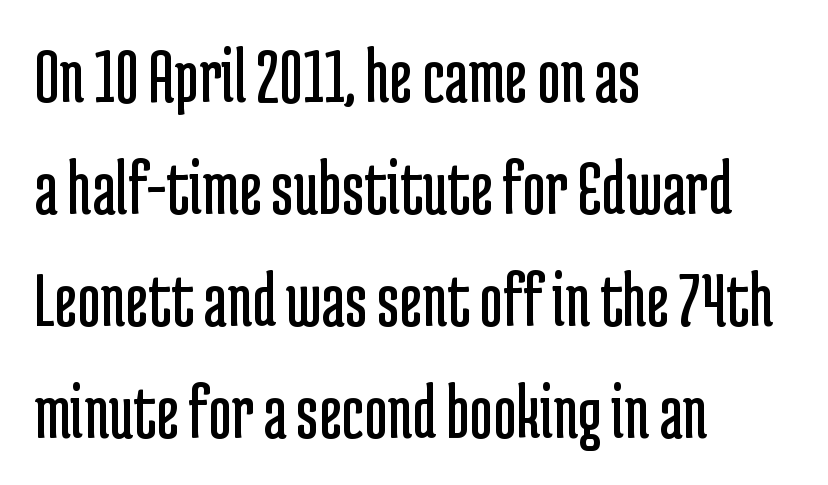
The image shows 80 px regular-weight, condensed sans-serif type, upright; set left-aligned, normal line spacing (1.4x), normal letter spacing, not underlined; low stroke contrast and a medium x-height.
